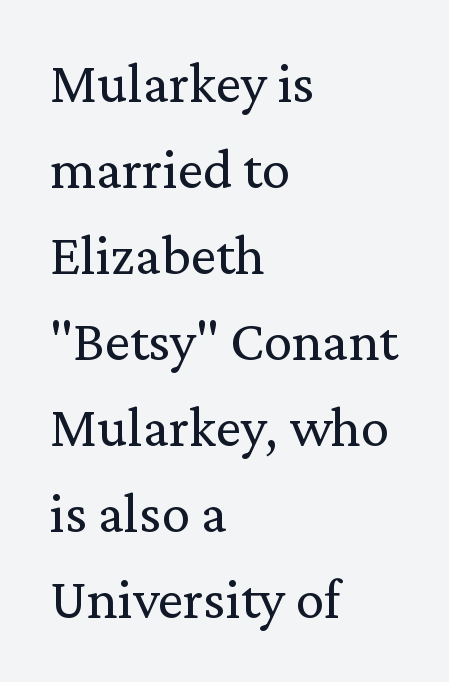
{"serif": "yes", "italic": "no", "bold": "no", "weight": "regular", "width": "normal", "stroke_contrast": "medium", "x_height": "medium", "monospaced": "no", "underline": "no", "align": "left", "line_spacing": "normal", "line_spacing_ratio": 1.51, "letter_spacing": "normal", "letter_spacing_em": 0.0, "glyph_px": 57}
